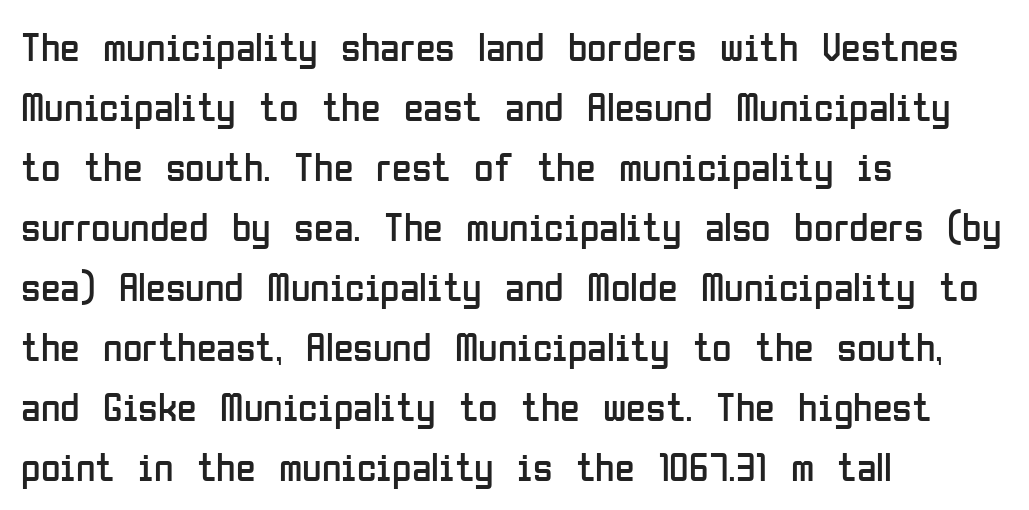
The image shows 40 px regular-weight, condensed sans-serif type, upright; set left-aligned, normal line spacing (1.5x), normal letter spacing, not underlined; low stroke contrast and a medium x-height.
